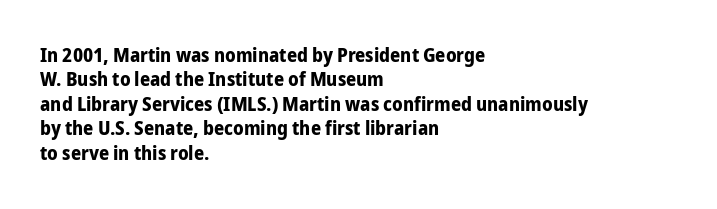
{"italic": "no", "bold": "yes", "underline": "no", "align": "left", "line_spacing_ratio": 1.22, "letter_spacing": "normal", "letter_spacing_em": 0.0, "glyph_px": 20}
